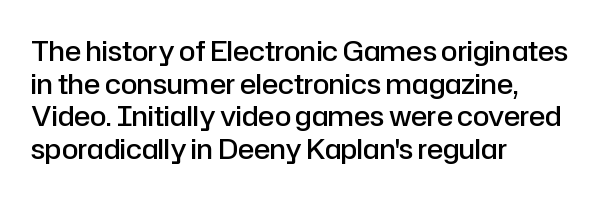
The rendering uses a semibold face; strokes are thickened but not to full bold. Inter-character spacing is left at the font's built-in metrics. Quick note: not italic, upright. Which margin do the lines hug? The left one — the right edge is uneven.
